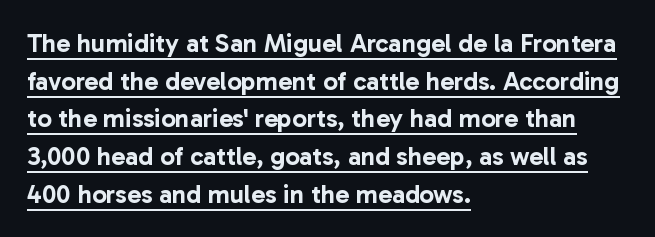
Posture: upright roman. Like a heading marked for emphasis, these lines bear an underscore. The tracking reads as untouched default to a designer's eye. The text block is weighted toward the left margin, trailing off unevenly rightward. A normal amount of white space separates one row of letters from the next.
